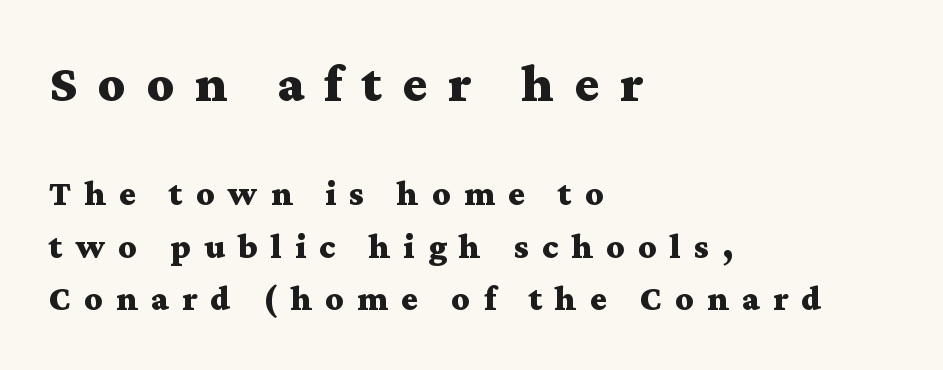
Q: Is the text bold? A: Yes.
Q: Is the text italic (slanted)? A: No, it is upright.
Q: Is the typeface a serif or a sans-serif typeface? A: Serif.
Q: Is the text underlined? A: No.
Q: How is the paragraph aligned? A: Left-aligned.
Q: Is the spacing between letters normal or unusually wide? A: Unusually wide.
Q: Is the spacing between lines tight, normal or loose? A: Normal.
Q: Which block of text is set in a larger size, the first (top) or the second (bottom)? A: The first (top) one.
Q: Width (condensed, normal, or wide)? A: Wide.
Q: Stroke contrast? A: Medium.
Q: x-height? A: Medium.
Q: Monospaced? A: No.
